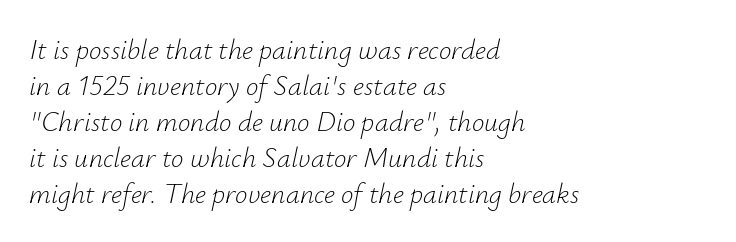
The image shows 28 px light type, italic (leaning right); set left-aligned, normal line spacing (1.29x), normal letter spacing, not underlined; low stroke contrast and a small x-height.
